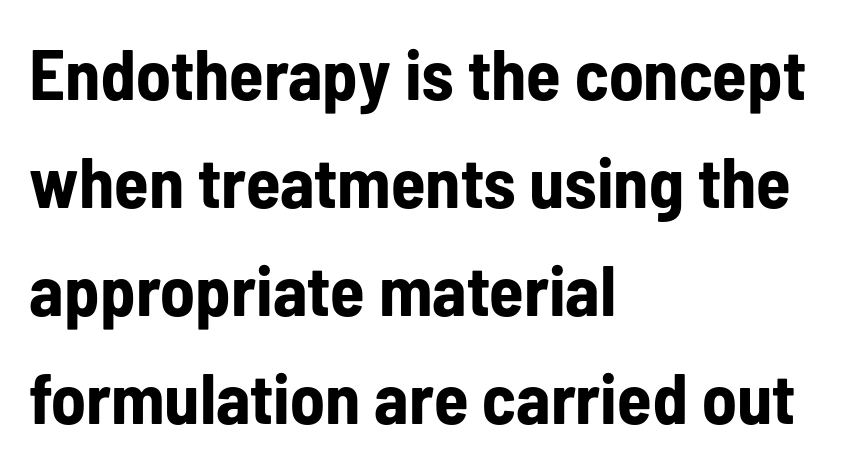
The image shows 71 px bold, condensed sans-serif type, upright; set left-aligned, normal line spacing (1.52x), normal letter spacing, not underlined; low stroke contrast and a medium x-height.
